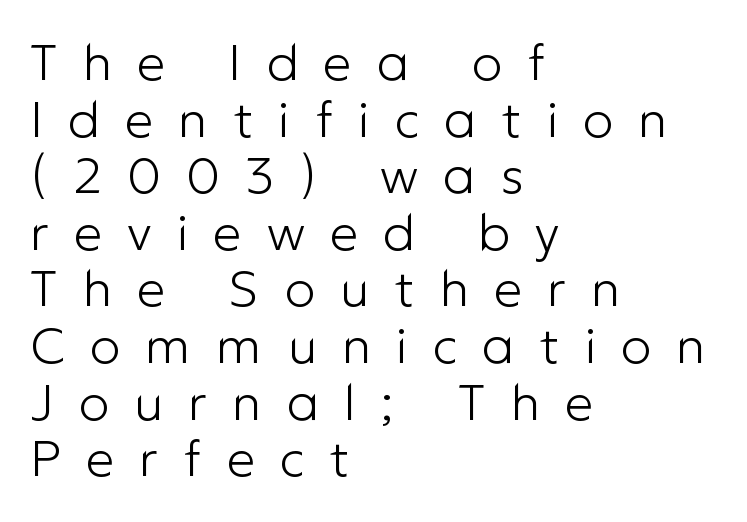
Q: Is the text bold? A: No.
Q: Is the text italic (slanted)? A: No, it is upright.
Q: Is the typeface a serif or a sans-serif typeface? A: Sans-serif.
Q: Is the text underlined? A: No.
Q: How is the paragraph aligned? A: Left-aligned.
Q: Is the spacing between letters normal or unusually wide? A: Unusually wide.
Q: Is the spacing between lines tight, normal or loose? A: Tight.
Q: Width (condensed, normal, or wide)? A: Normal.
Q: Stroke contrast? A: Low.
Q: x-height? A: Medium.
Q: Monospaced? A: No.
